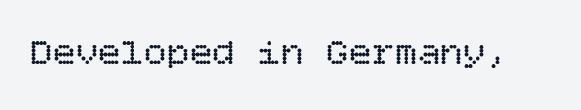
The weight tops out at a normal text grade. The space directly below the letters is spotless. The tracking reads as untouched default to a designer's eye. Rendered with straight, roman letterforms.
